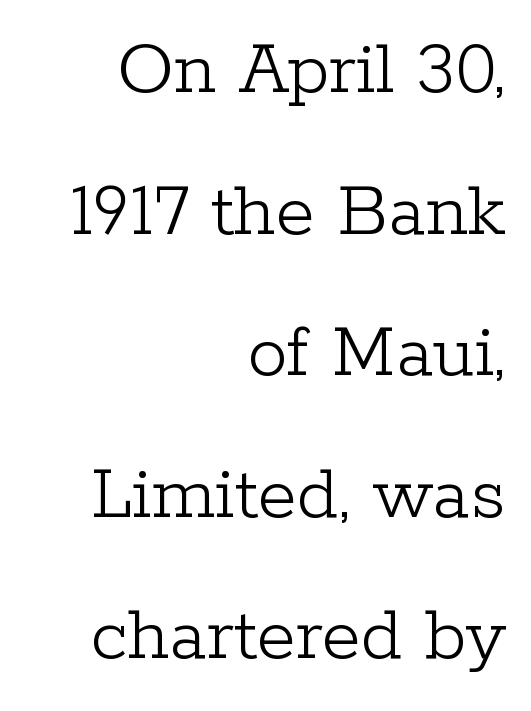
The image shows 80 px light serif type, upright; set right-aligned, line spacing 1.77x, normal letter spacing, not underlined; low stroke contrast and a medium x-height.
